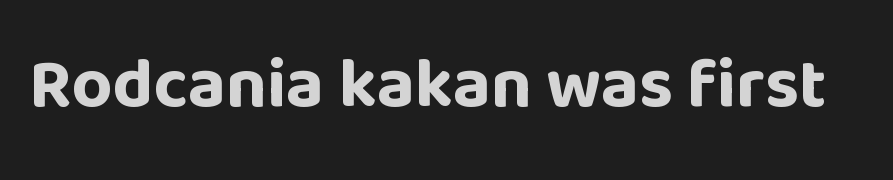
Upright lettering throughout. Is this a fixed-width face? No — the glyphs have proportional, varying widths. No word sits above an underline. The rendering keeps characters at their native spacing. No feet cap the strokes, marking this as sans-serif type. The letters are bold, with thick, heavy strokes.
